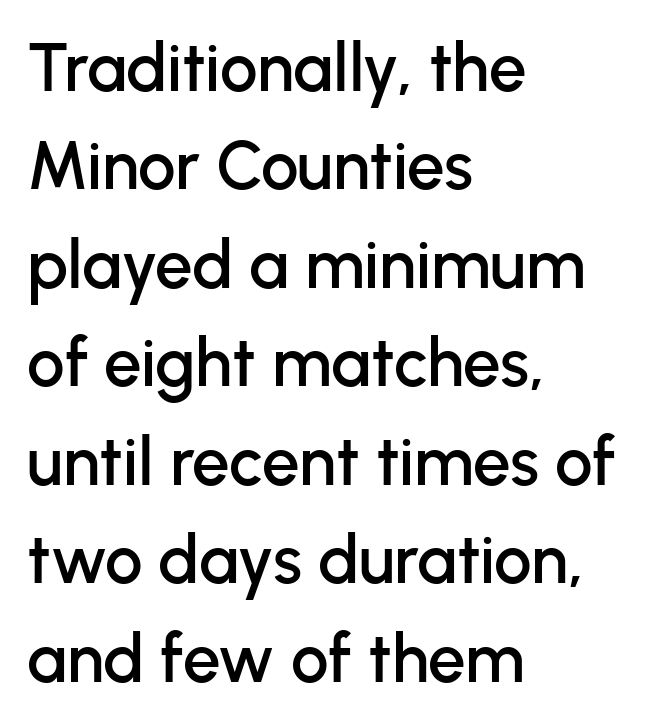
The image shows 67 px sans-serif type, upright; set left-aligned, normal line spacing (1.47x), normal letter spacing, not underlined; low stroke contrast and a medium x-height.
